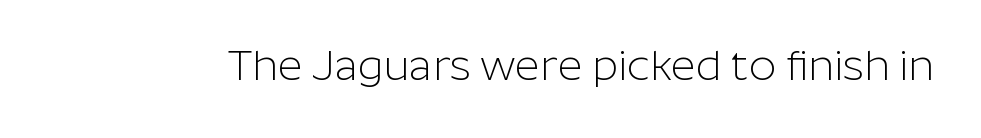
The image shows 43 px light sans-serif type, upright; set normal letter spacing, not underlined; low stroke contrast and a medium x-height.
